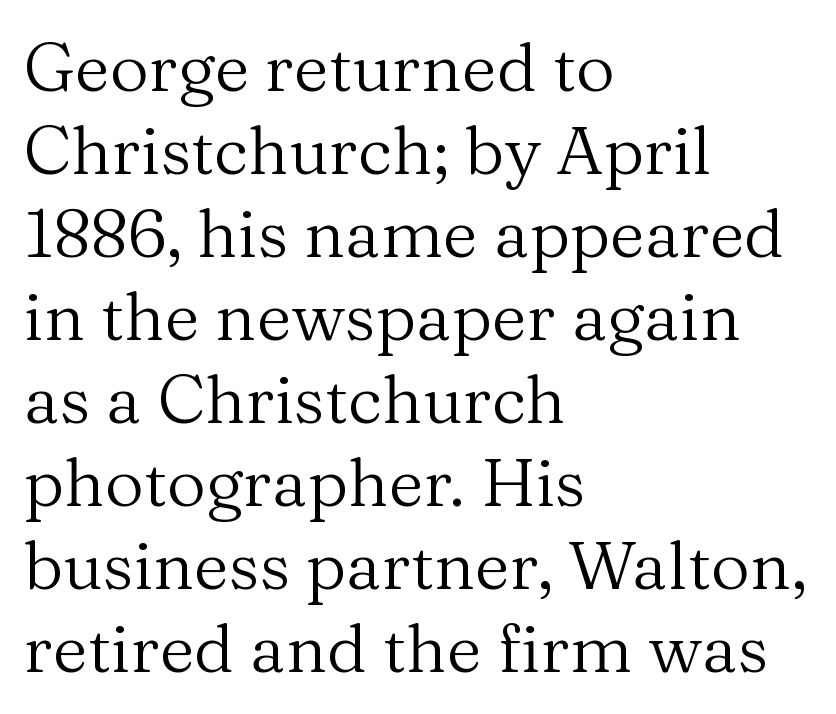
Q: Is the text bold? A: No.
Q: Is the text italic (slanted)? A: No, it is upright.
Q: Is the typeface a serif or a sans-serif typeface? A: Serif.
Q: Is the text underlined? A: No.
Q: How is the paragraph aligned? A: Left-aligned.
Q: Is the spacing between letters normal or unusually wide? A: Normal.
Q: Width (condensed, normal, or wide)? A: Normal.
Q: Stroke contrast? A: Medium.
Q: x-height? A: Medium.
Q: Monospaced? A: No.
